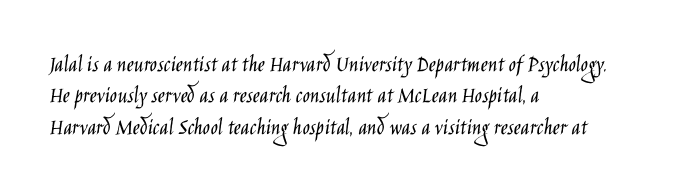
Q: Is the text bold? A: No.
Q: Is the text italic (slanted)? A: Yes.
Q: Is the text underlined? A: No.
Q: How is the paragraph aligned? A: Left-aligned.
Q: Is the spacing between letters normal or unusually wide? A: Normal.
Q: Is the spacing between lines tight, normal or loose? A: Normal.
